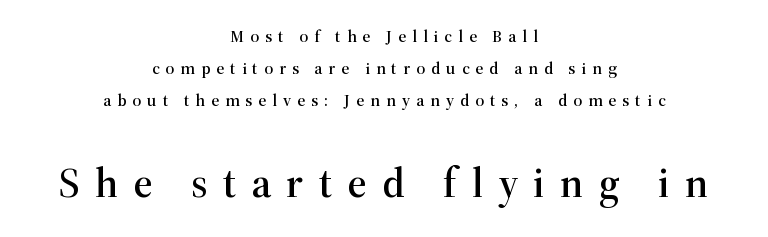
Is this a sans? No — the strokes have serifs. A student would call this center alignment; a typographer would say set centered. Students, note that the glyphs here are deliberately spaced far apart. Is the lower block the larger one? Yes — the lower block carries the bigger type. Do the letters lean? They stand straight. Quick note: underline off.
